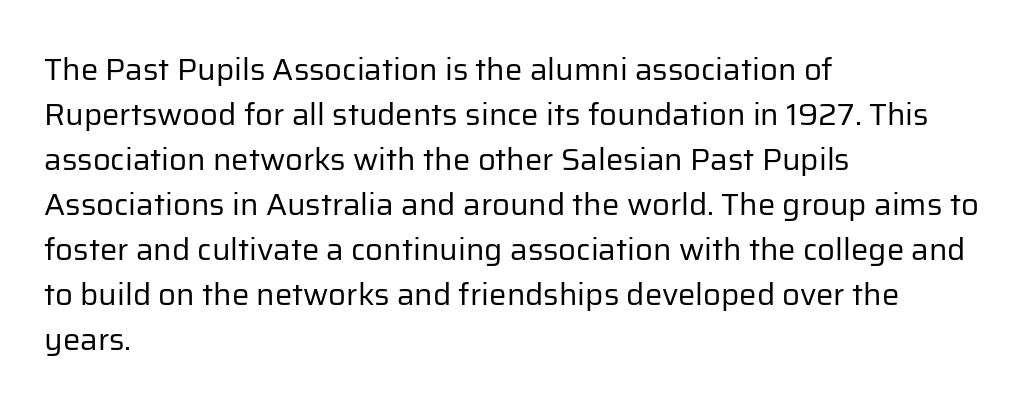
Q: Is the text bold? A: No.
Q: Is the text italic (slanted)? A: No, it is upright.
Q: Is the typeface a serif or a sans-serif typeface? A: Sans-serif.
Q: Is the text underlined? A: No.
Q: How is the paragraph aligned? A: Left-aligned.
Q: Is the spacing between letters normal or unusually wide? A: Normal.
Q: Is the spacing between lines tight, normal or loose? A: Normal.
Q: Width (condensed, normal, or wide)? A: Normal.
Q: Stroke contrast? A: Low.
Q: x-height? A: Medium.
Q: Monospaced? A: No.
